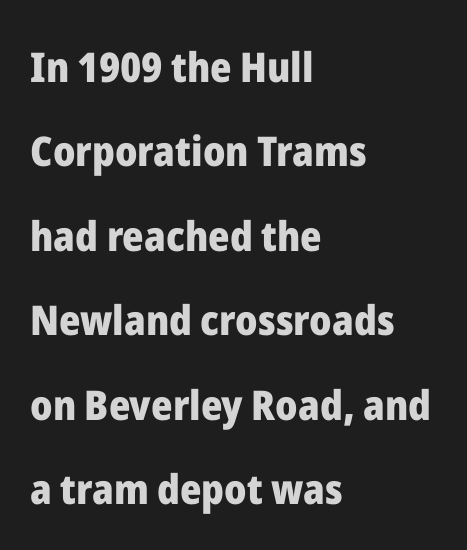
Q: Is the text bold? A: Yes.
Q: Is the text italic (slanted)? A: No, it is upright.
Q: Is the typeface a serif or a sans-serif typeface? A: Sans-serif.
Q: Is the text underlined? A: No.
Q: How is the paragraph aligned? A: Left-aligned.
Q: Is the spacing between letters normal or unusually wide? A: Normal.
Q: Is the spacing between lines tight, normal or loose? A: Loose.
Q: Width (condensed, normal, or wide)? A: Normal.
Q: Stroke contrast? A: Low.
Q: x-height? A: Medium.
Q: Monospaced? A: No.
